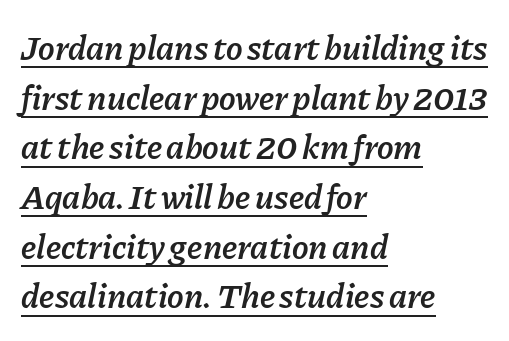
The image shows 35 px semibold type, italic (leaning right); set left-aligned, normal line spacing (1.42x), normal letter spacing, underlined; low stroke contrast and a medium x-height.
